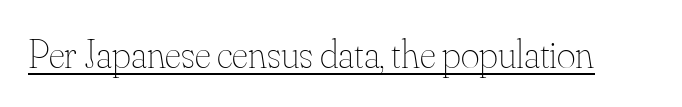
Glyph-to-glyph distance matches everyday printed text. Here the designer chose a conventional face with non-uniform glyph widths. The lettering stays uniformly vertical, giving the passage a roman look. Has an underline been added? It has. The face looks like a standard text weight, possibly lighter.
